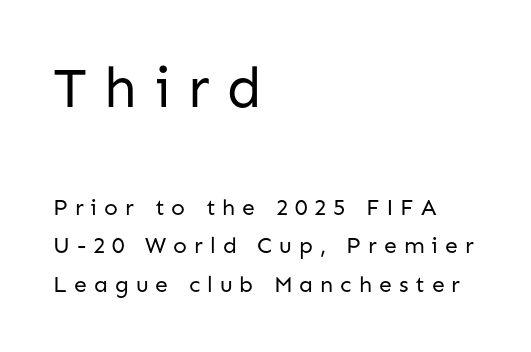
Q: Is the text bold? A: No.
Q: Is the text italic (slanted)? A: No, it is upright.
Q: Is the typeface a serif or a sans-serif typeface? A: Sans-serif.
Q: Is the text underlined? A: No.
Q: How is the paragraph aligned? A: Left-aligned.
Q: Is the spacing between letters normal or unusually wide? A: Unusually wide.
Q: Is the spacing between lines tight, normal or loose? A: Normal.
Q: Which block of text is set in a larger size, the first (top) or the second (bottom)? A: The first (top) one.
Q: Width (condensed, normal, or wide)? A: Normal.
Q: Stroke contrast? A: Low.
Q: x-height? A: Medium.
Q: Monospaced? A: No.
